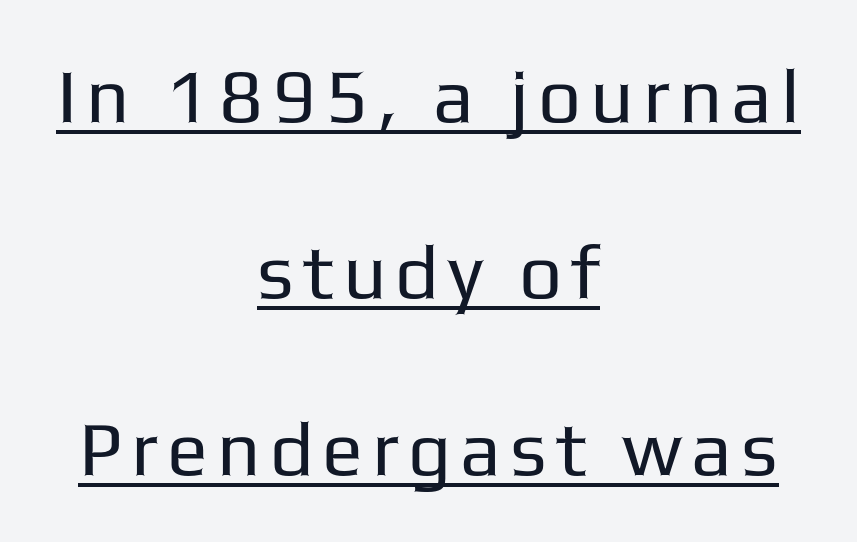
The image shows 76 px regular-weight sans-serif type, upright; set centered, loose line spacing (2.32x), underlined; low stroke contrast and a medium x-height.
